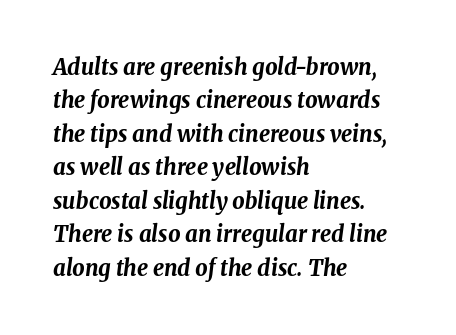
The text block is weighted toward the left margin, trailing off unevenly rightward. Baseline-to-baseline distance is the conventional proportion of letter height. Lines of text with bare space underneath. This rendering leaves character spacing at its baseline value. Is the type slanted? Yes — the strokes lean at a clear angle.
